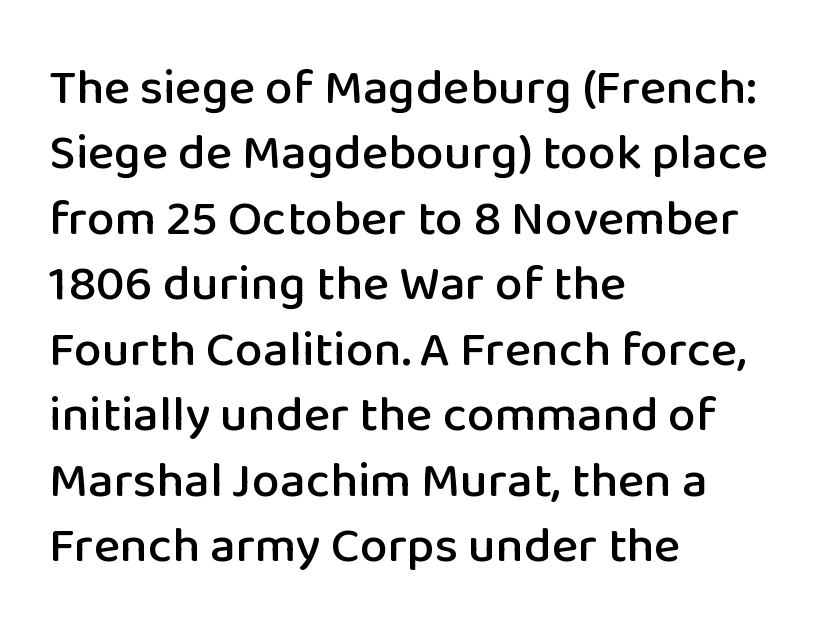
{"serif": "no", "italic": "no", "width": "normal", "stroke_contrast": "low", "x_height": "medium", "monospaced": "no", "underline": "no", "align": "left", "line_spacing": "normal", "line_spacing_ratio": 1.31, "letter_spacing": "normal", "letter_spacing_em": 0.0, "glyph_px": 50}
